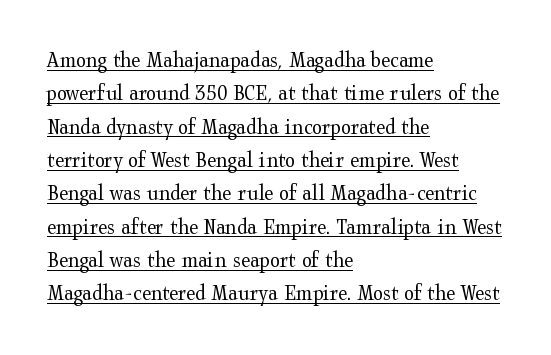
{"italic": "no", "bold": "no", "underline": "yes", "align": "left", "line_spacing": "normal", "line_spacing_ratio": 1.45, "letter_spacing": "normal", "letter_spacing_em": 0.0, "glyph_px": 23}
